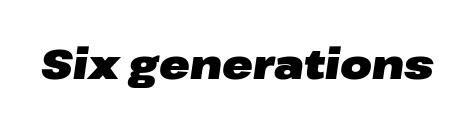
Character widths vary here, with narrow letters taking less room than wide ones. Anything drawn beneath the words? Only blank space. Notice how thick the strokes are: this is what a full bold looks like. This is oblique type, the kind used for emphasis or titles. Is the letter spacing exaggerated? No — it looks like the ordinary default.
